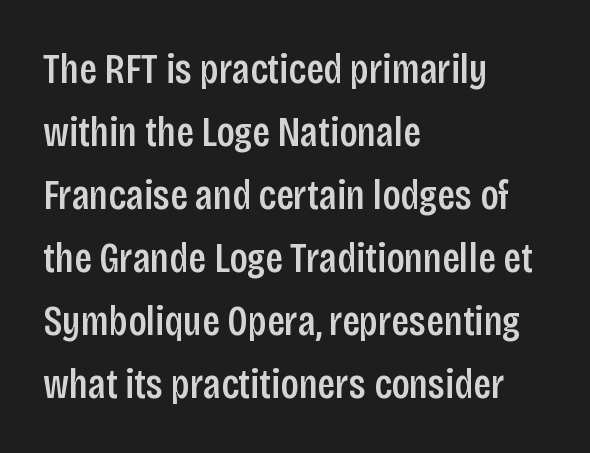
In terms of posture, this sample is upright. Type style note: lacks serifs. Honestly, the row spacing looks completely unremarkable. Note the varied advance widths — an 'i' is clearly narrower than an 'm'. Stems and bowls a touch heavier than normal — semibold.
